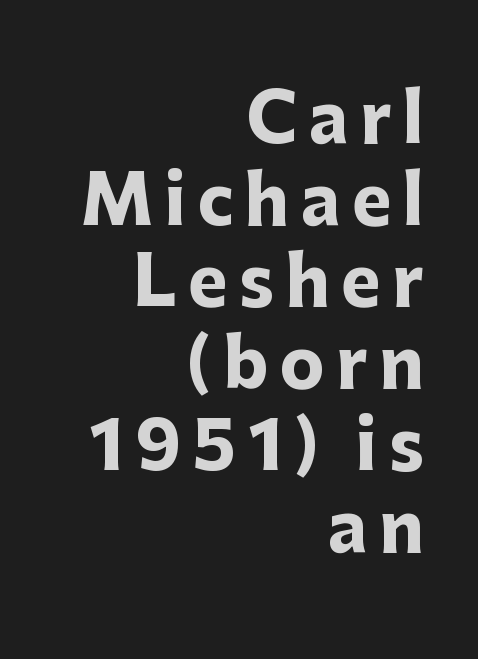
Q: Is the text bold? A: Yes.
Q: Is the text italic (slanted)? A: No, it is upright.
Q: Is the typeface a serif or a sans-serif typeface? A: Sans-serif.
Q: Is the text underlined? A: No.
Q: How is the paragraph aligned? A: Right-aligned.
Q: Width (condensed, normal, or wide)? A: Normal.
Q: Stroke contrast? A: Low.
Q: x-height? A: Medium.
Q: Monospaced? A: No.
